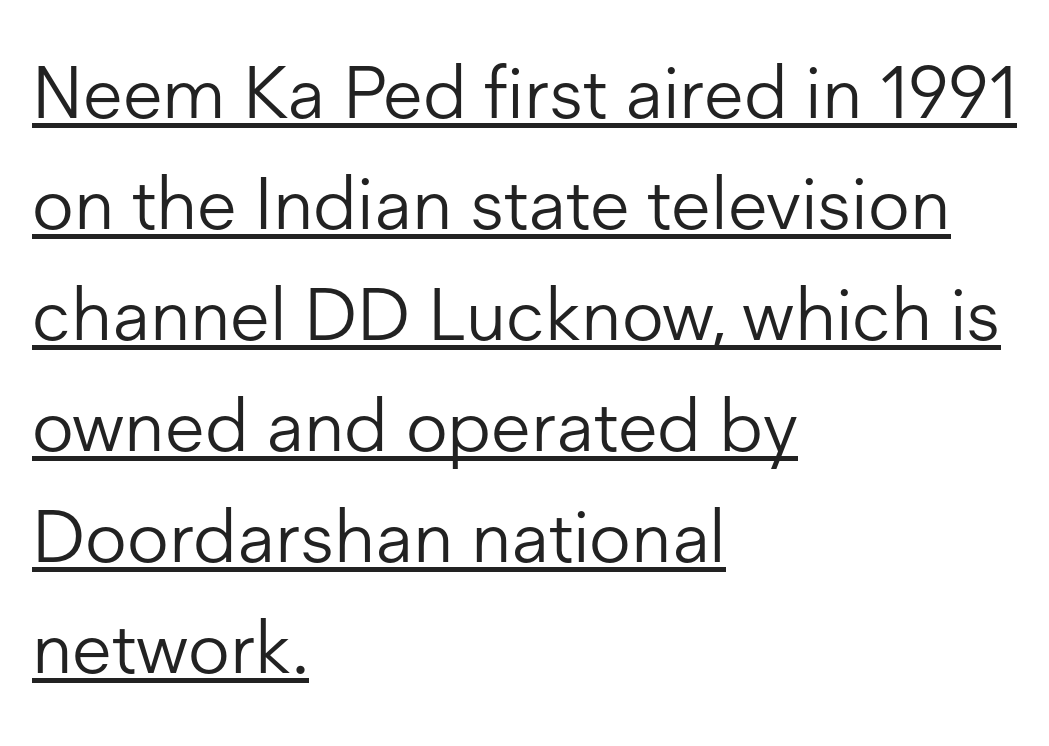
Q: Is the text bold? A: No.
Q: Is the text italic (slanted)? A: No, it is upright.
Q: Is the typeface a serif or a sans-serif typeface? A: Sans-serif.
Q: Is the text underlined? A: Yes.
Q: How is the paragraph aligned? A: Left-aligned.
Q: Is the spacing between letters normal or unusually wide? A: Normal.
Q: Is the spacing between lines tight, normal or loose? A: Normal.
Q: Width (condensed, normal, or wide)? A: Normal.
Q: Stroke contrast? A: Low.
Q: x-height? A: Medium.
Q: Monospaced? A: No.
